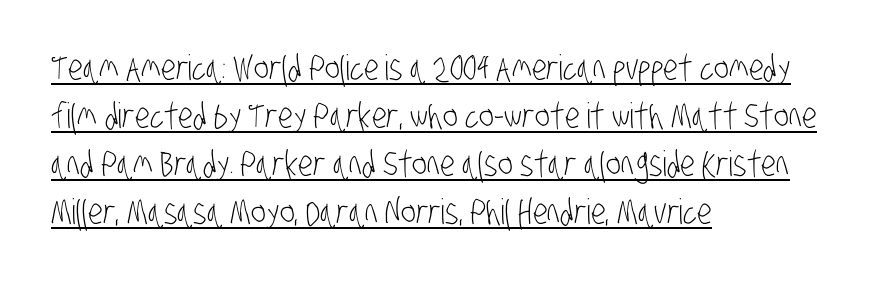
{"serif": "no", "bold": "no", "weight": "light", "width": "condensed", "stroke_contrast": "low", "x_height": "large", "monospaced": "no", "underline": "yes", "align": "left", "line_spacing": "normal", "line_spacing_ratio": 1.37, "letter_spacing": "normal", "letter_spacing_em": 0.0, "glyph_px": 35}
